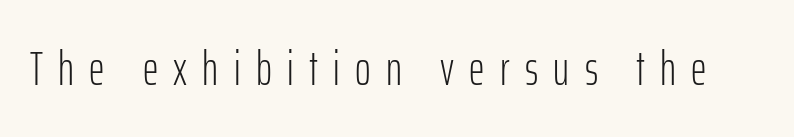
The image shows 48 px light, condensed sans-serif type, upright; set unusually wide letter spacing (+0.32 em), not underlined; low stroke contrast and a medium x-height.
